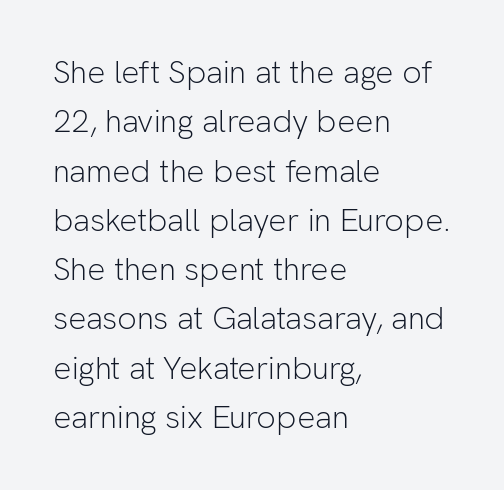
The rendering shows plain stroke endings on the letterforms — a sans-serif design. Stem width sits at or under what a default text font uses. Line spacing here is normal. Nobody drew a line under any word here. Tracking here is standard; glyphs follow each other at the usual distance. Note the varied advance widths — an 'i' is clearly narrower than an 'm'.
